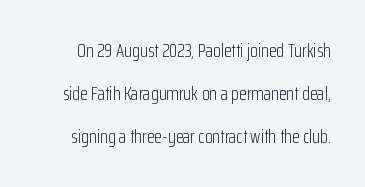
Is the stroke heavy? The answer is a plain regular-or-lighter. Anything drawn beneath the words? Only blank space. Compared with typical body copy, the letter spacing here is the same. The lettering stays uniformly vertical, giving the passage a roman look. Does the leading feel generous? Absolutely, it's lavish.
